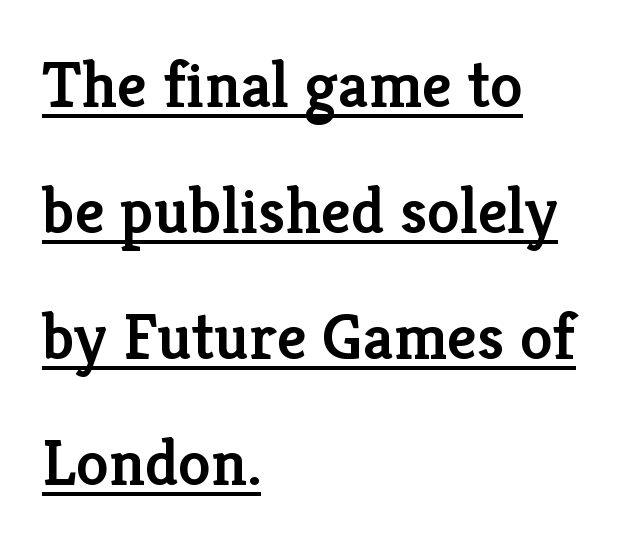
{"serif": "yes", "italic": "no", "bold": "semi", "weight": "semibold", "width": "normal", "stroke_contrast": "low", "x_height": "medium", "monospaced": "no", "underline": "yes", "align": "left", "line_spacing": "loose", "line_spacing_ratio": 1.91, "letter_spacing": "normal", "letter_spacing_em": 0.0, "glyph_px": 66}
